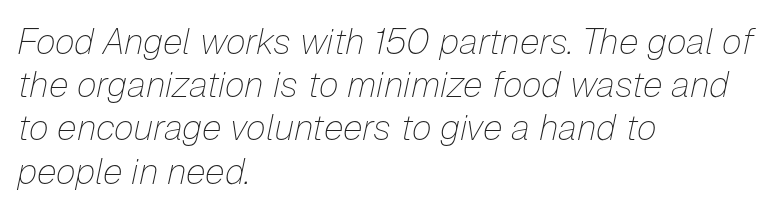
Q: Is the text bold? A: No.
Q: Is the text italic (slanted)? A: Yes, it leans right by about 12 degrees.
Q: Is the text underlined? A: No.
Q: How is the paragraph aligned? A: Left-aligned.
Q: Is the spacing between letters normal or unusually wide? A: Normal.
Q: Width (condensed, normal, or wide)? A: Normal.
Q: Stroke contrast? A: Low.
Q: x-height? A: Medium.
Q: Monospaced? A: No.
